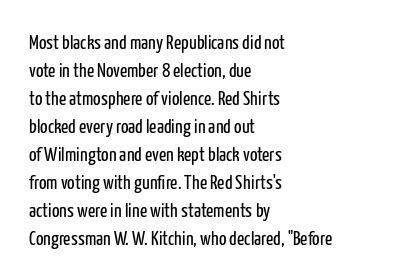
A roman cut, with each character standing at attention. Compared with a centered layout, this one pins lines to the left instead. Evenly set lines give the paragraph a standard silhouette. Heft: none added — not bold. The baseline area is clear.
